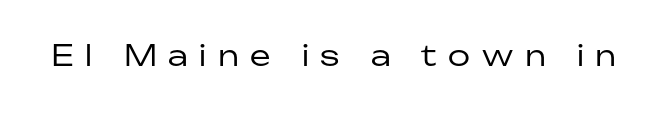
Q: Is the text bold? A: No.
Q: Is the text italic (slanted)? A: No, it is upright.
Q: Is the typeface a serif or a sans-serif typeface? A: Sans-serif.
Q: Is the text underlined? A: No.
Q: Is the spacing between letters normal or unusually wide? A: Unusually wide.
Q: Width (condensed, normal, or wide)? A: Normal.
Q: Stroke contrast? A: Low.
Q: x-height? A: Medium.
Q: Monospaced? A: No.
